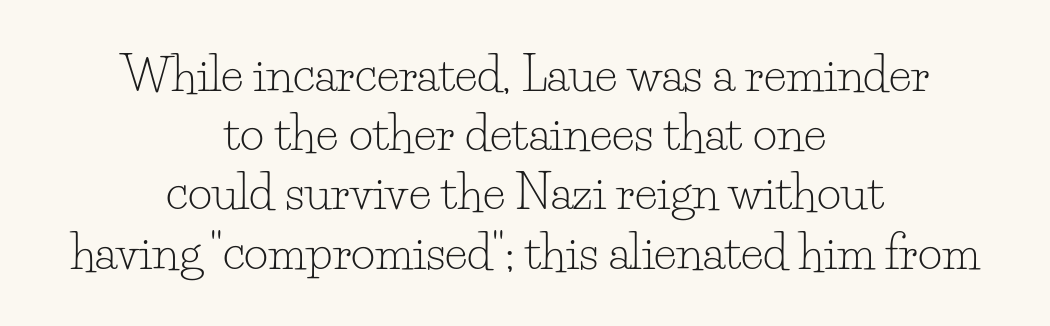
{"serif": "yes", "italic": "no", "bold": "no", "weight": "light", "width": "normal", "stroke_contrast": "low", "x_height": "small", "monospaced": "no", "underline": "no", "align": "center", "line_spacing": "normal", "line_spacing_ratio": 1.26, "letter_spacing": "normal", "letter_spacing_em": 0.0, "glyph_px": 47}
